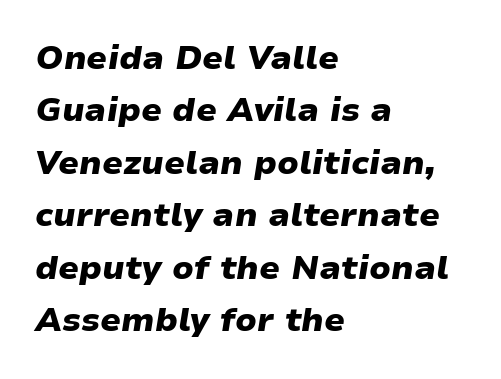
{"italic": "yes", "lean": "right", "slant_degrees": 9, "bold": "yes", "weight": "heavy", "width": "wide", "stroke_contrast": "low", "x_height": "medium", "monospaced": "no", "underline": "no", "align": "left", "line_spacing": "normal", "line_spacing_ratio": 1.59, "letter_spacing": "normal", "letter_spacing_em": 0.0, "glyph_px": 33}
